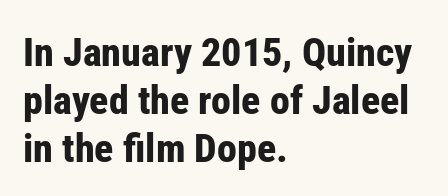
Q: Is the text bold? A: Yes.
Q: Is the text italic (slanted)? A: No, it is upright.
Q: Is the typeface a serif or a sans-serif typeface? A: Sans-serif.
Q: Is the text underlined? A: No.
Q: How is the paragraph aligned? A: Left-aligned.
Q: Is the spacing between letters normal or unusually wide? A: Normal.
Q: Width (condensed, normal, or wide)? A: Condensed.
Q: Stroke contrast? A: Low.
Q: x-height? A: Medium.
Q: Monospaced? A: No.
